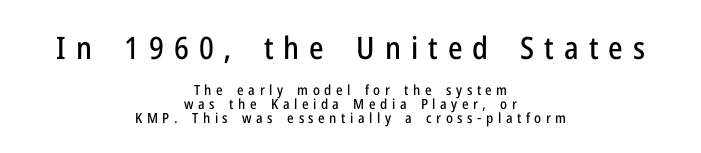
Q: Is the text italic (slanted)? A: No, it is upright.
Q: Is the typeface a serif or a sans-serif typeface? A: Sans-serif.
Q: Is the text underlined? A: No.
Q: How is the paragraph aligned? A: Centered.
Q: Is the spacing between letters normal or unusually wide? A: Unusually wide.
Q: Is the spacing between lines tight, normal or loose? A: Tight.
Q: Which block of text is set in a larger size, the first (top) or the second (bottom)? A: The first (top) one.
Q: Width (condensed, normal, or wide)? A: Condensed.
Q: Stroke contrast? A: Low.
Q: x-height? A: Medium.
Q: Monospaced? A: No.
